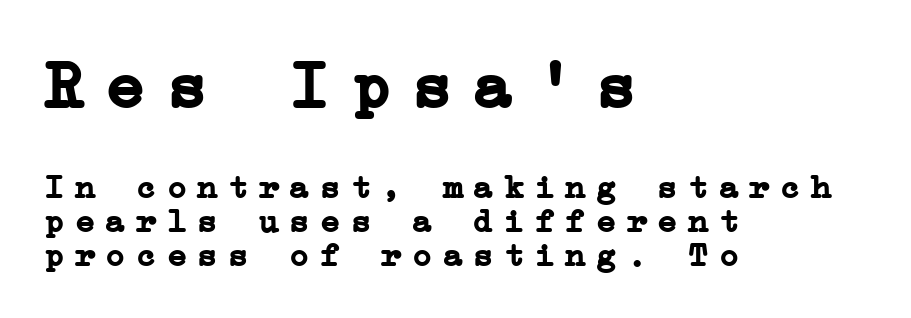
Q: Is the text bold? A: Yes.
Q: Is the text italic (slanted)? A: No, it is upright.
Q: Is the typeface a serif or a sans-serif typeface? A: Serif.
Q: Is the text underlined? A: No.
Q: How is the paragraph aligned? A: Left-aligned.
Q: Is the spacing between letters normal or unusually wide? A: Unusually wide.
Q: Is the spacing between lines tight, normal or loose? A: Tight.
Q: Which block of text is set in a larger size, the first (top) or the second (bottom)? A: The first (top) one.
Q: Width (condensed, normal, or wide)? A: Normal.
Q: Stroke contrast? A: Low.
Q: x-height? A: Medium.
